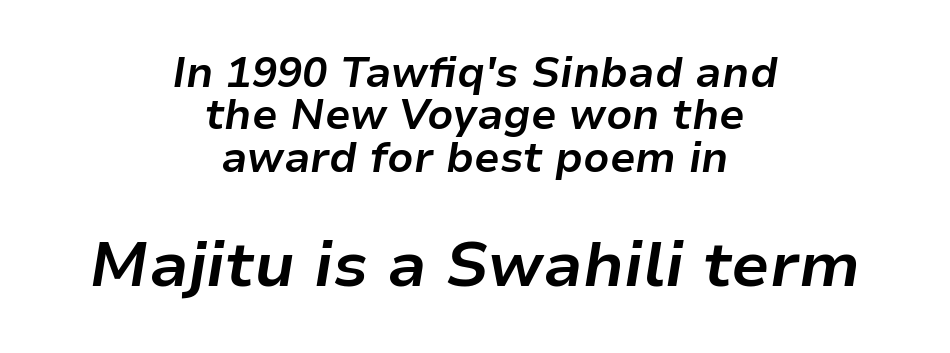
The image shows 63 px bold type, italic (leaning right); set centered, tight line spacing (1.01x), normal letter spacing, not underlined; the second (bottom) block is 1.5x larger; low stroke contrast and a medium x-height.
